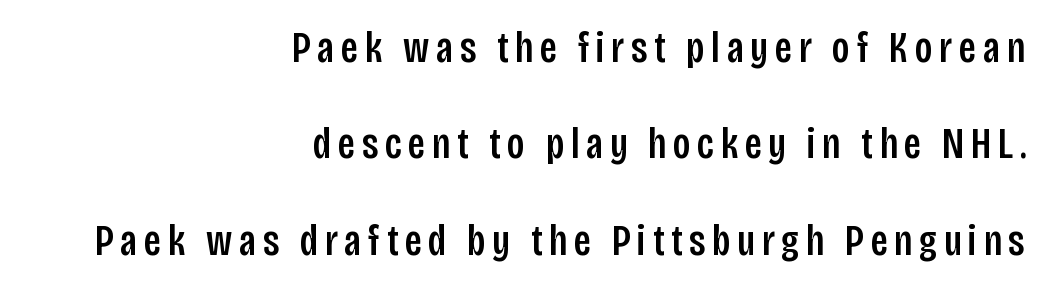
Q: Is the text italic (slanted)? A: No, it is upright.
Q: Is the typeface a serif or a sans-serif typeface? A: Sans-serif.
Q: Is the text underlined? A: No.
Q: How is the paragraph aligned? A: Right-aligned.
Q: Is the spacing between lines tight, normal or loose? A: Loose.
Q: Width (condensed, normal, or wide)? A: Condensed.
Q: Stroke contrast? A: Low.
Q: x-height? A: Large.
Q: Monospaced? A: No.
